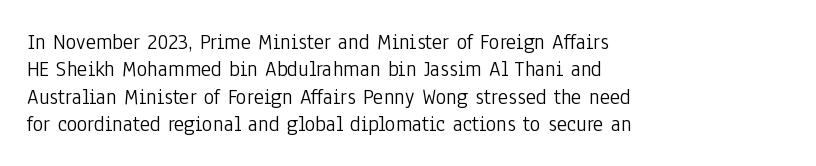
Rendered with straight, roman letterforms. Weight: not bold — regular or lighter. Words appear dense and cohesive because spacing is normal. Horizontal alignment here is leftward, the default for most running prose. A clean baseline with only descenders dipping below it.
